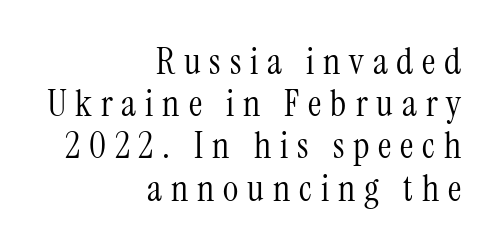
The image shows 37 px light, condensed serif type, upright; set right-aligned, tight line spacing (1.14x), unusually wide letter spacing (+0.24 em), not underlined; medium stroke contrast and a medium x-height.
